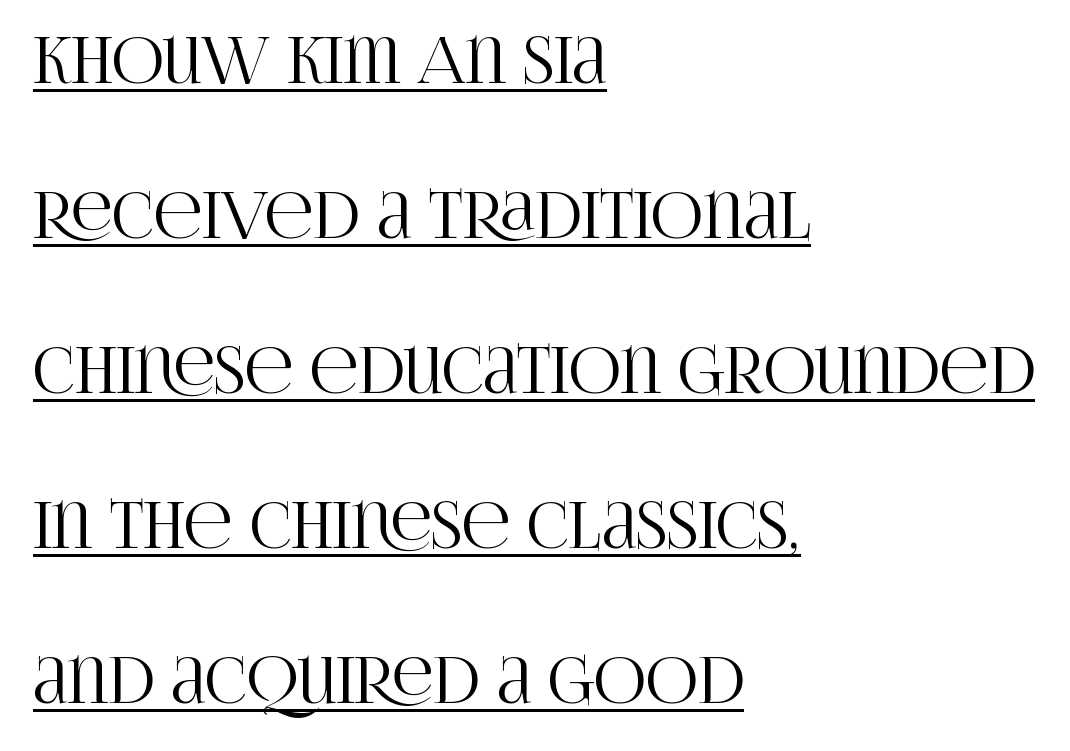
Does the leading feel generous? Absolutely, it's lavish. There is no visible air inserted between adjacent glyphs. Vertical strokes here are truly vertical. Looks like regular typesetting: each glyph gets only the width it needs. Descenders here cross a horizontal rule under the line. The ragged edge is on the right, which tells us the setting is flush left.
